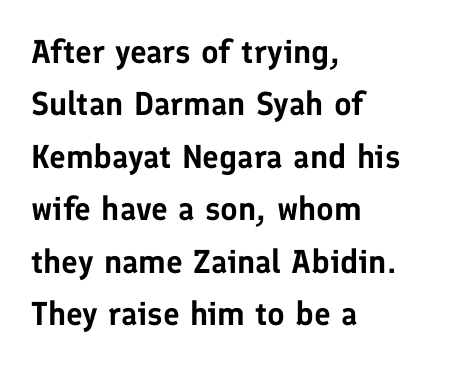
The rows are spaced the way most documents space them. These lines are rendered in a variable-pitch font. The paragraph has a hard left edge and a soft right edge. I'd call this a sans setting — the letters go barefoot. Students, note that the glyphs here touch the page at normal intervals.
